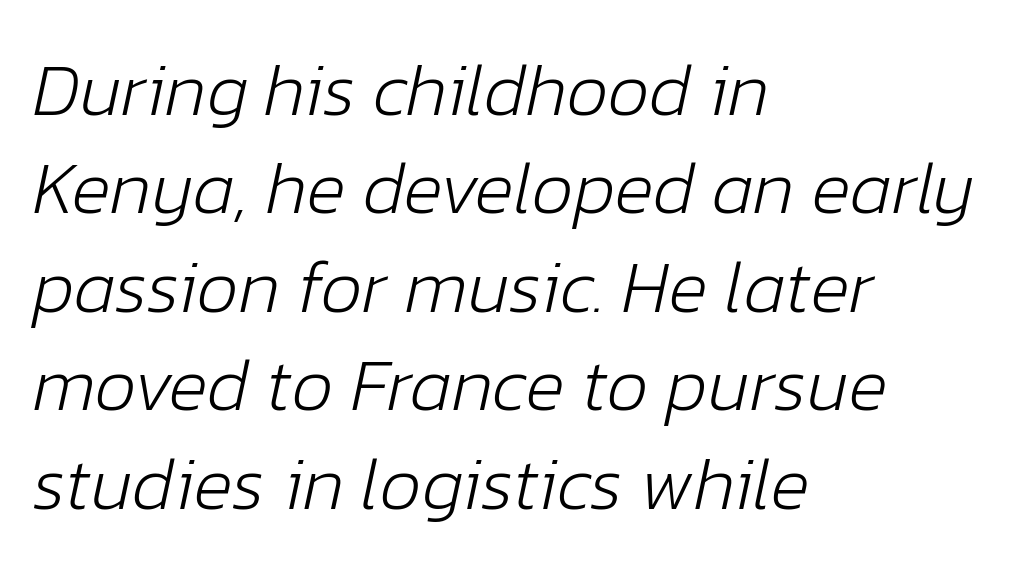
Q: Is the text bold? A: No.
Q: Is the text italic (slanted)? A: Yes, it leans right by about 12 degrees.
Q: Is the text underlined? A: No.
Q: How is the paragraph aligned? A: Left-aligned.
Q: Is the spacing between letters normal or unusually wide? A: Normal.
Q: Is the spacing between lines tight, normal or loose? A: Normal.
Q: Width (condensed, normal, or wide)? A: Normal.
Q: Stroke contrast? A: Low.
Q: x-height? A: Medium.
Q: Monospaced? A: No.
